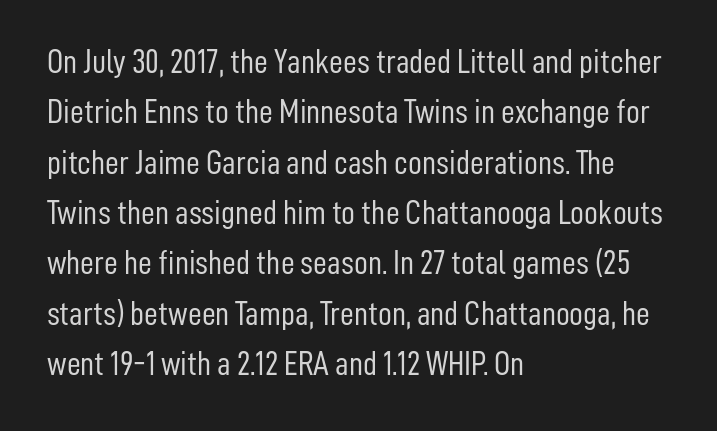
{"serif": "no", "italic": "no", "bold": "no", "weight": "light", "width": "condensed", "stroke_contrast": "low", "x_height": "medium", "monospaced": "no", "underline": "no", "align": "left", "line_spacing": "normal", "line_spacing_ratio": 1.48, "letter_spacing": "normal", "letter_spacing_em": 0.0, "glyph_px": 34}
